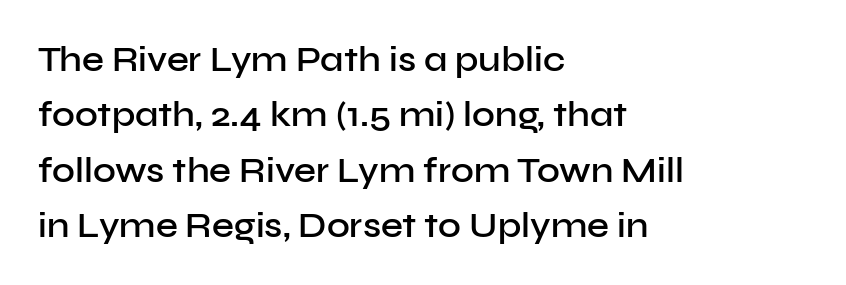
These lines are rendered in a variable-pitch font. This rendering uses left alignment, leaving the right contour irregular. Note: no serifs on the glyphs. How would I describe the line gaps? Plain and ordinary. Posture: upright roman.
